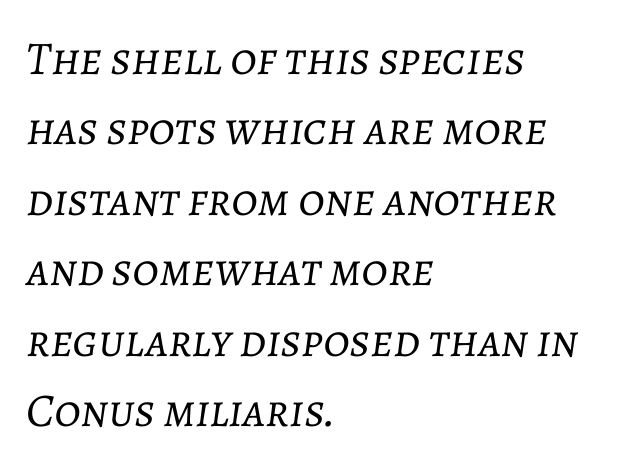
The image shows 47 px light type, italic (leaning right); set left-aligned, normal line spacing (1.5x), normal letter spacing, not underlined; low stroke contrast and a medium x-height.
